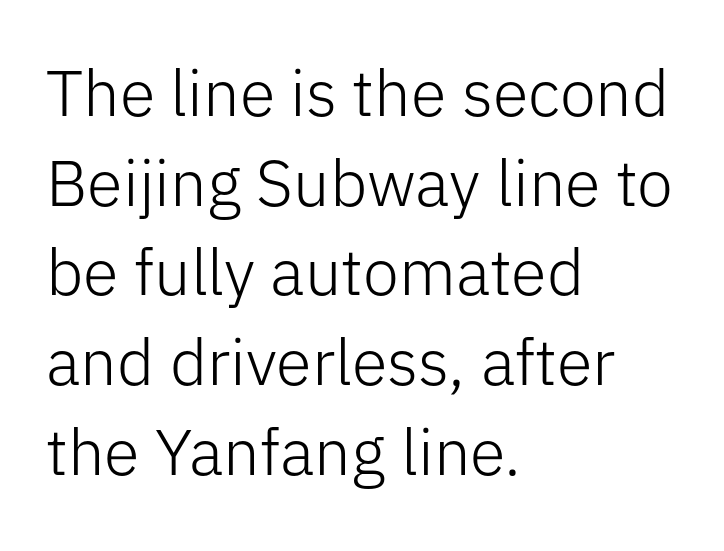
The image shows 65 px light sans-serif type, upright; set left-aligned, normal line spacing (1.38x), normal letter spacing, not underlined; low stroke contrast and a medium x-height.
